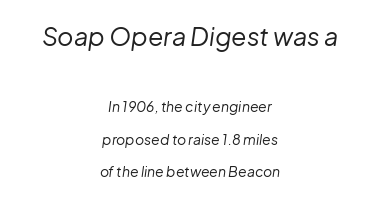
The image shows 25 px text type, italic (leaning right); set centered, loose line spacing (2.3x), normal letter spacing, not underlined; the first (top) block is 1.79x larger.
